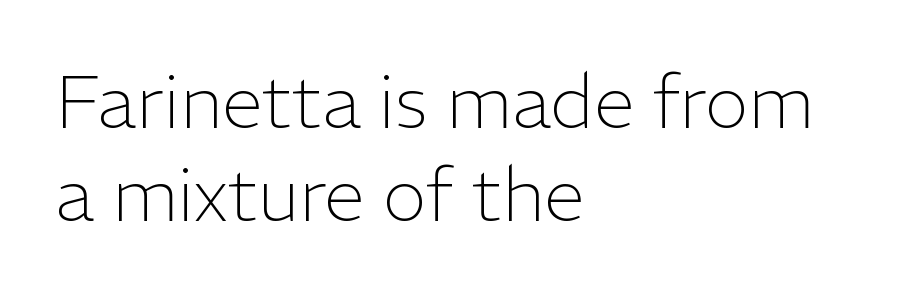
Q: Is the text bold? A: No.
Q: Is the text italic (slanted)? A: No, it is upright.
Q: Is the typeface a serif or a sans-serif typeface? A: Sans-serif.
Q: Is the text underlined? A: No.
Q: How is the paragraph aligned? A: Left-aligned.
Q: Is the spacing between letters normal or unusually wide? A: Normal.
Q: Is the spacing between lines tight, normal or loose? A: Normal.
Q: Width (condensed, normal, or wide)? A: Normal.
Q: Stroke contrast? A: Low.
Q: x-height? A: Medium.
Q: Monospaced? A: No.
